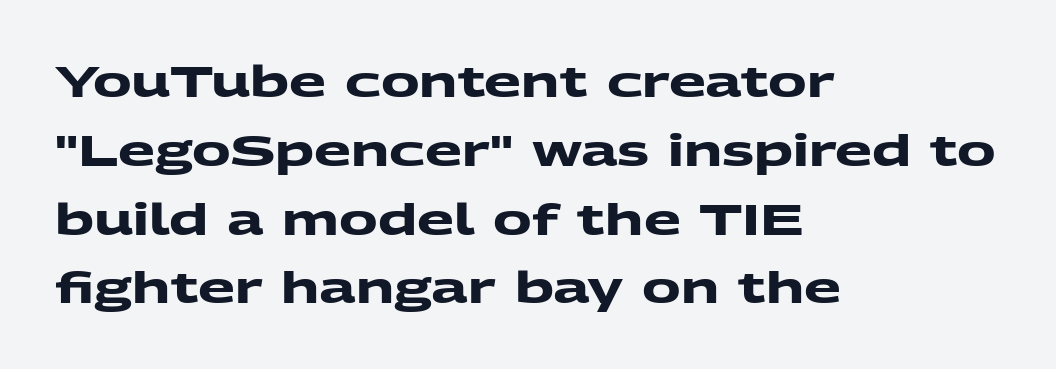
This sample has the flowing, uneven cadence of proportional lettering. Typeset ragged right — the left edge is the straight one. The face used here is a sans, in the tradition of grotesques and geometrics. What's the leading like? Ordinary, nothing unusual. Emphasis by weight is at full strength: bold.
